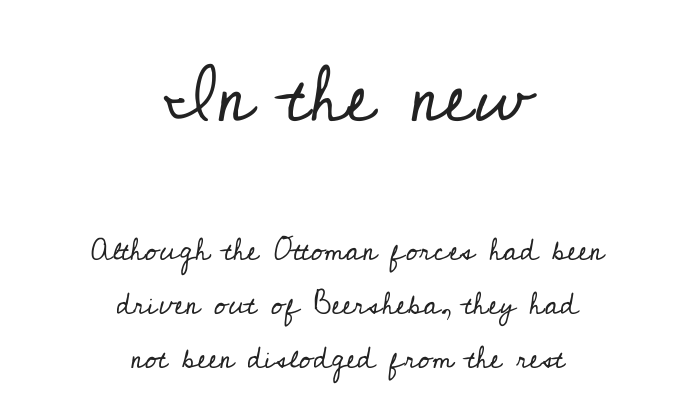
{"serif": "yes", "bold": "no", "weight": "regular", "width": "normal", "stroke_contrast": "low", "x_height": "small", "monospaced": "no", "underline": "no", "align": "center", "line_spacing_ratio": 1.74, "letter_spacing": "normal", "letter_spacing_em": 0.0, "larger_block": "first", "size_ratio": 2.52, "glyph_px": 78}
